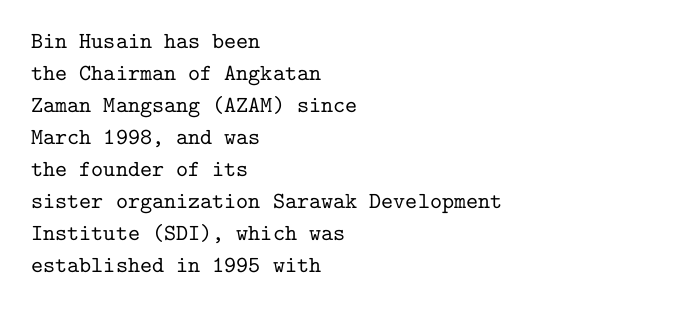
{"italic": "no", "underline": "no", "align": "left", "line_spacing": "normal", "line_spacing_ratio": 1.39, "letter_spacing": "normal", "letter_spacing_em": 0.0, "glyph_px": 23}
